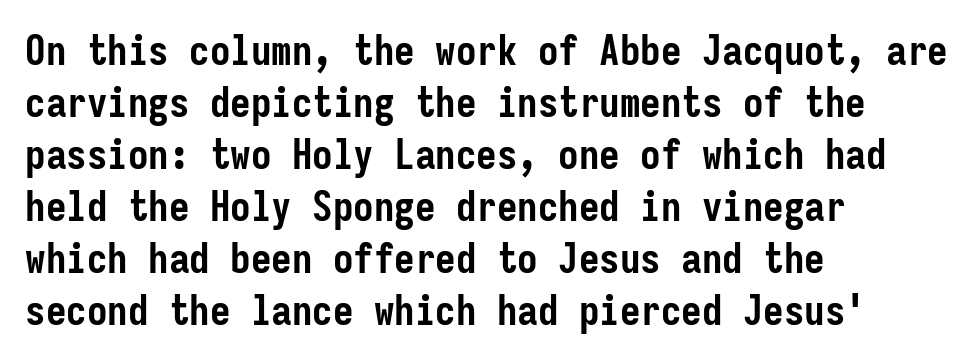
{"serif": "no", "italic": "no", "bold": "yes", "weight": "semibold", "width": "condensed", "stroke_contrast": "low", "x_height": "medium", "monospaced": "yes", "underline": "no", "align": "left", "line_spacing": "normal", "line_spacing_ratio": 1.27, "letter_spacing": "normal", "letter_spacing_em": 0.0, "glyph_px": 41}
